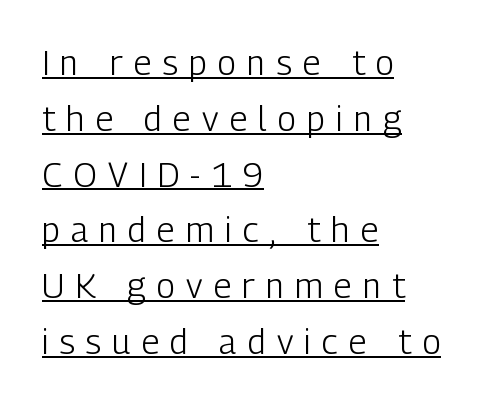
{"serif": "no", "italic": "no", "bold": "no", "weight": "light", "width": "condensed", "stroke_contrast": "low", "x_height": "medium", "monospaced": "no", "underline": "yes", "align": "left", "line_spacing": "normal", "line_spacing_ratio": 1.64, "letter_spacing": "wide", "letter_spacing_em": 0.33, "glyph_px": 34}
